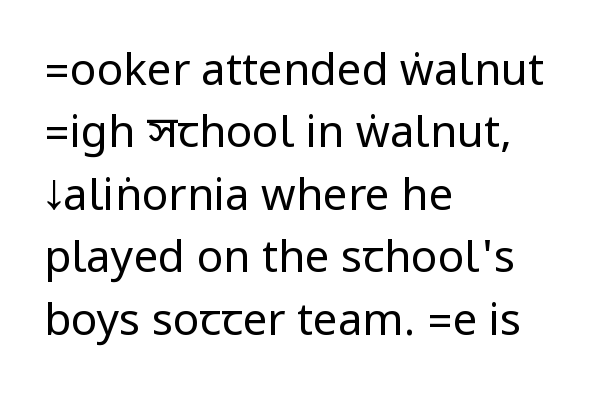
The image shows 44 px regular-weight, condensed sans-serif type, upright; set left-aligned, normal line spacing (1.42x), normal letter spacing, not underlined; low stroke contrast.
